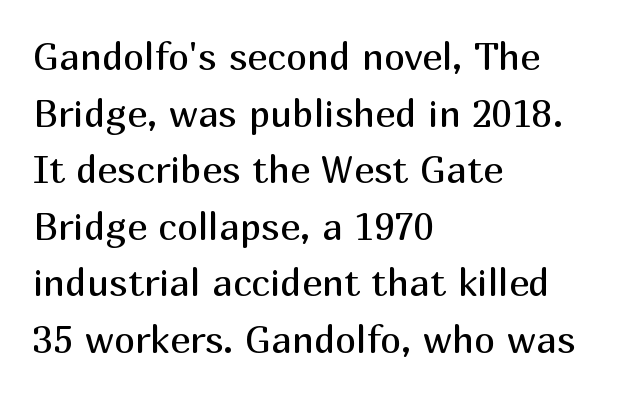
The image shows 38 px regular-weight sans-serif type, upright; set left-aligned, normal line spacing (1.49x), normal letter spacing, not underlined; medium stroke contrast and a medium x-height.
